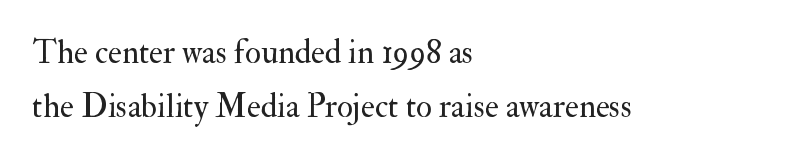
These lines were composed using upright roman letters. Standard letterfit; no display-style spreading of the glyphs. Observe the serifs anchoring each vertical stroke in this sample. Honestly, the row spacing looks completely unremarkable. Plain, unruled lines of type.
